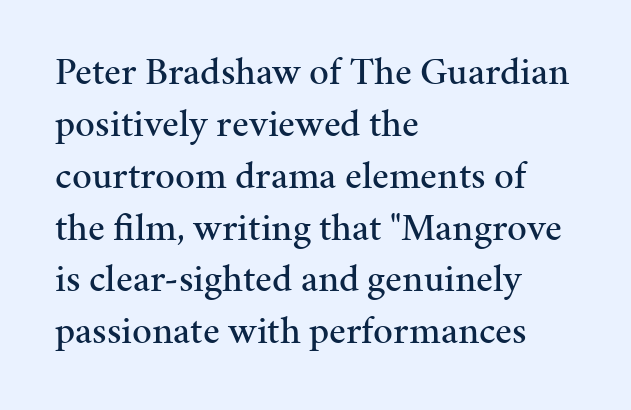
The specimen reads as upright at a glance. Regular leading. This sample has the flowing, uneven cadence of proportional lettering. Observe the serifs anchoring each vertical stroke in this sample. Words float on clear page, feet unadorned.
